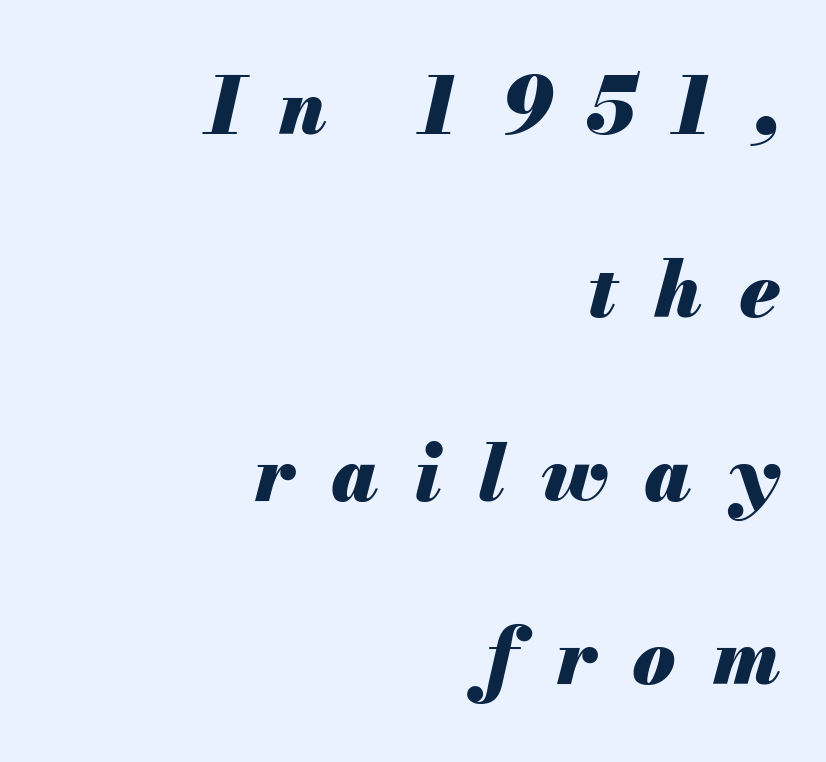
The glyphs are unaccompanied by any horizontal stroke below them. The passage shown is emphatically bold. You can tell it's italic because the verticals aren't actually vertical. Each letter keeps its own natural width here, so spacing adapts to shape. Observe the wide spacing: letters keep a clear distance from each other. Layout note: lines flush right.
